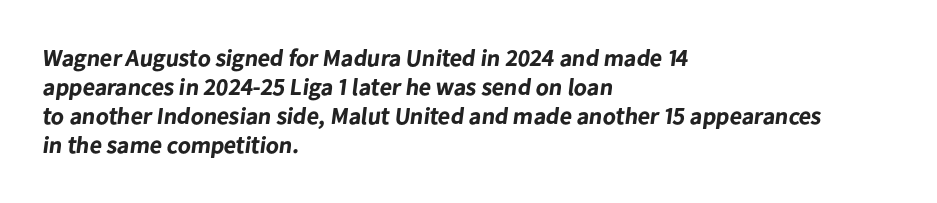
A student would call this left alignment; a typographer would say flush left, rag right. A typesetter would call this zero additional tracking. The zone under the glyphs is completely vacant. Pretty heavy lettering here — definitely bold.
